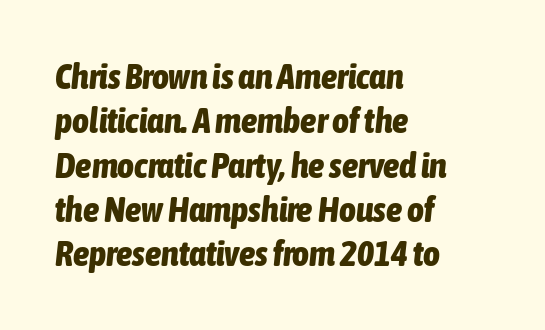
Q: Is the text bold? A: Yes.
Q: Is the text italic (slanted)? A: Yes, it leans right by about 6 degrees.
Q: Is the text underlined? A: No.
Q: How is the paragraph aligned? A: Left-aligned.
Q: Is the spacing between letters normal or unusually wide? A: Normal.
Q: Width (condensed, normal, or wide)? A: Condensed.
Q: Stroke contrast? A: Low.
Q: x-height? A: Medium.
Q: Monospaced? A: No.
